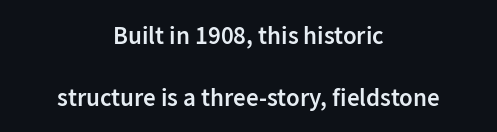
{"italic": "no", "bold": "semi", "underline": "no", "align": "center", "line_spacing": "loose", "line_spacing_ratio": 2.48, "letter_spacing": "normal", "letter_spacing_em": 0.0, "glyph_px": 25}
